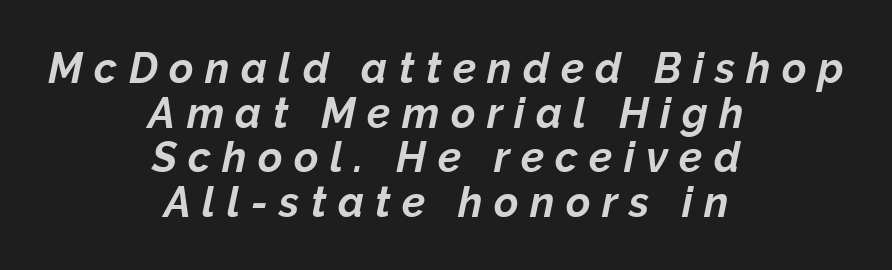
{"italic": "yes", "lean": "right", "slant_degrees": 12, "bold": "yes", "weight": "bold", "width": "normal", "stroke_contrast": "low", "x_height": "medium", "monospaced": "no", "underline": "no", "align": "center", "line_spacing": "tight", "line_spacing_ratio": 1.06, "letter_spacing": "wide", "letter_spacing_em": 0.27, "glyph_px": 42}
